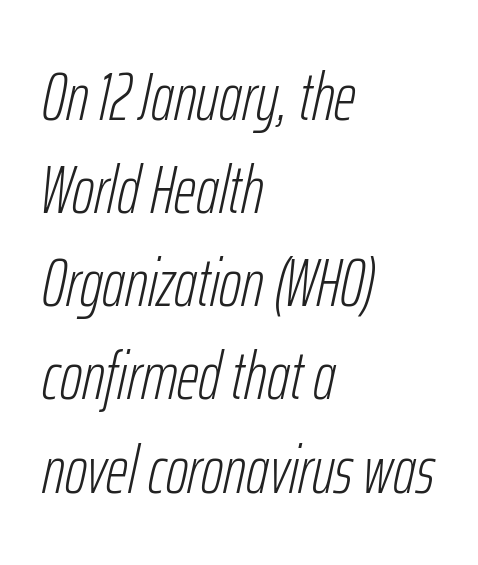
The words here are not underlined. The line texture is even and compact thanks to regular tracking. Emphasis-style slanted type is in use. This sample is left-justified, so line endings fall wherever the words run out. Notice how descenders clear the ascenders below comfortably — that's standard leading. The font is comparable to plain body text, perhaps lighter.
